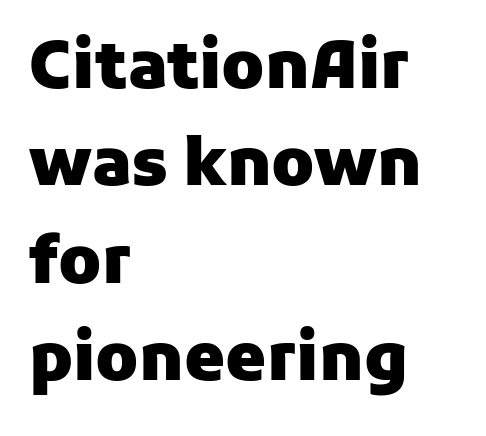
{"serif": "no", "italic": "no", "bold": "yes", "weight": "heavy", "width": "normal", "stroke_contrast": "low", "x_height": "medium", "monospaced": "no", "underline": "no", "align": "left", "line_spacing": "normal", "line_spacing_ratio": 1.5, "letter_spacing": "normal", "letter_spacing_em": 0.0, "glyph_px": 65}
